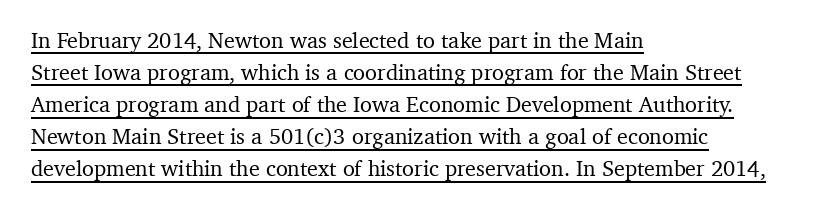
Q: Is the text italic (slanted)? A: No, it is upright.
Q: Is the text underlined? A: Yes.
Q: How is the paragraph aligned? A: Left-aligned.
Q: Is the spacing between letters normal or unusually wide? A: Normal.
Q: Is the spacing between lines tight, normal or loose? A: Normal.
